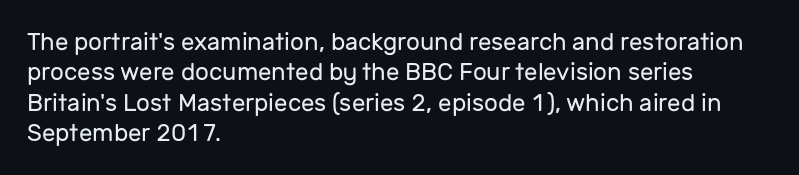
Q: Is the text bold? A: No.
Q: Is the text italic (slanted)? A: No, it is upright.
Q: Is the text underlined? A: No.
Q: How is the paragraph aligned? A: Left-aligned.
Q: Is the spacing between letters normal or unusually wide? A: Normal.
Q: Is the spacing between lines tight, normal or loose? A: Normal.
